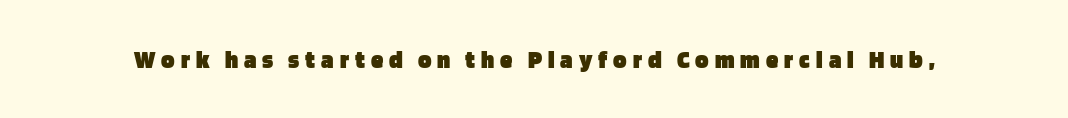
The image shows 25 px bold type, upright; set unusually wide letter spacing (+0.24 em), not underlined.
